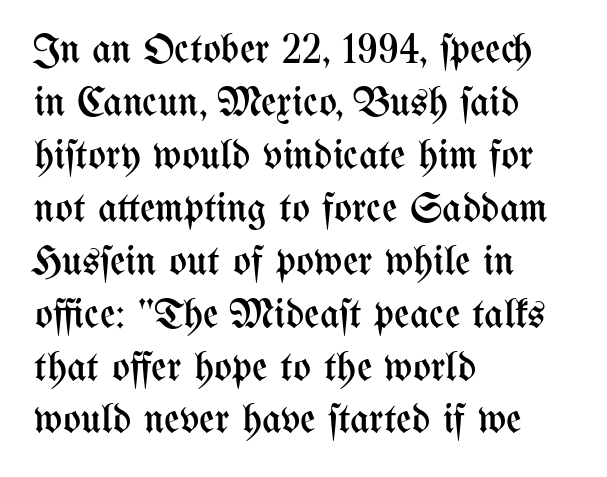
This rendering uses left alignment, leaving the right contour irregular. You could call the tracking neutral — neither tight nor loose. Letters have the restrained weight of plain body copy at most. Ascenders rise straight up at ninety degrees.
